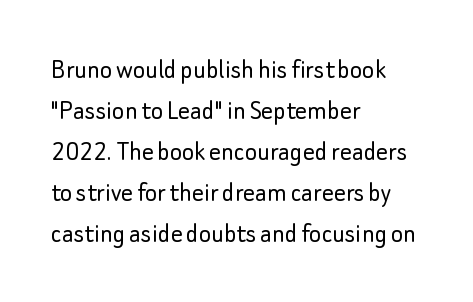
Q: Is the text bold? A: No.
Q: Is the text italic (slanted)? A: No, it is upright.
Q: Is the typeface a serif or a sans-serif typeface? A: Sans-serif.
Q: Is the text underlined? A: No.
Q: How is the paragraph aligned? A: Left-aligned.
Q: Is the spacing between letters normal or unusually wide? A: Normal.
Q: Is the spacing between lines tight, normal or loose? A: Normal.
Q: Width (condensed, normal, or wide)? A: Normal.
Q: Stroke contrast? A: Low.
Q: x-height? A: Small.
Q: Monospaced? A: No.
